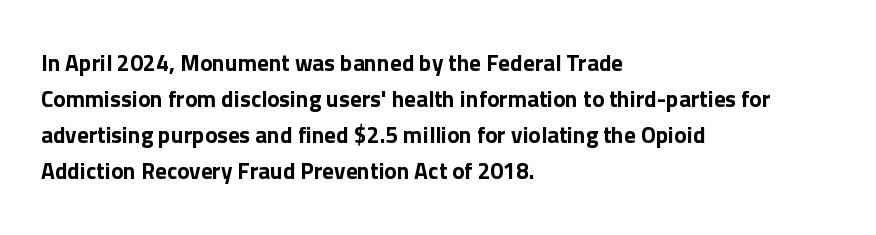
Q: Is the text italic (slanted)? A: No, it is upright.
Q: Is the text underlined? A: No.
Q: How is the paragraph aligned? A: Left-aligned.
Q: Is the spacing between letters normal or unusually wide? A: Normal.
Q: Is the spacing between lines tight, normal or loose? A: Normal.
